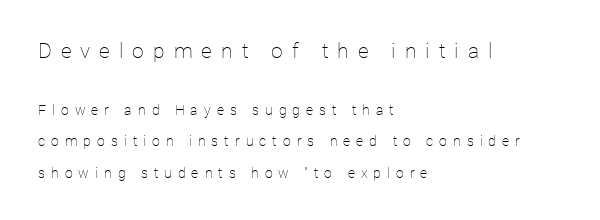
Q: Is the text bold? A: No.
Q: Is the text italic (slanted)? A: No, it is upright.
Q: Is the text underlined? A: No.
Q: How is the paragraph aligned? A: Left-aligned.
Q: Is the spacing between letters normal or unusually wide? A: Unusually wide.
Q: Is the spacing between lines tight, normal or loose? A: Loose.
Q: Which block of text is set in a larger size, the first (top) or the second (bottom)? A: The first (top) one.
